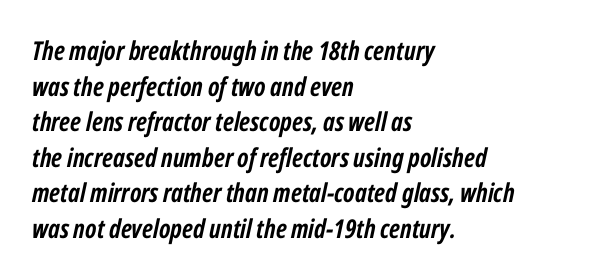
{"italic": "yes", "lean": "right", "slant_degrees": 12, "bold": "yes", "underline": "no", "align": "left", "line_spacing": "normal", "line_spacing_ratio": 1.37, "letter_spacing": "normal", "letter_spacing_em": 0.0, "glyph_px": 26}
